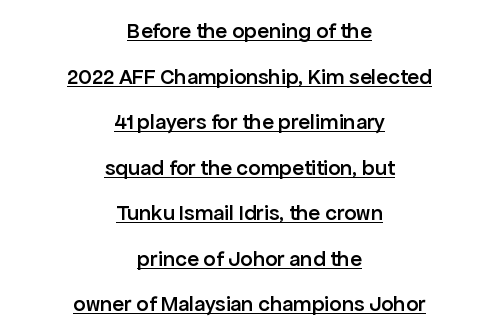
Q: Is the text bold? A: Semi-bold.
Q: Is the text italic (slanted)? A: No, it is upright.
Q: Is the text underlined? A: Yes.
Q: How is the paragraph aligned? A: Centered.
Q: Is the spacing between letters normal or unusually wide? A: Normal.
Q: Is the spacing between lines tight, normal or loose? A: Loose.
